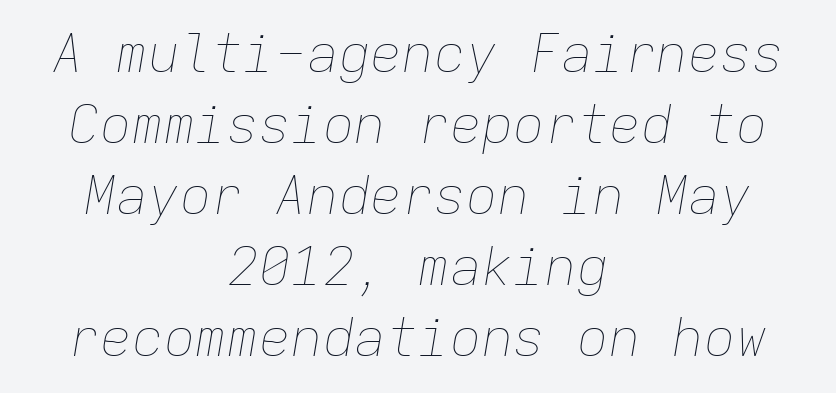
Is this a fixed-width face? Yes — each glyph sits in an identical cell. Characters are canted at an angle relative to the baseline's perpendicular. Stems here are at most as thick as an everyday book face. Students, note that the glyphs here touch the page at normal intervals. Normally led — the rows are evenly, conventionally spaced. Both edges are ragged and mirror each other, which tells us the setting is centered.
